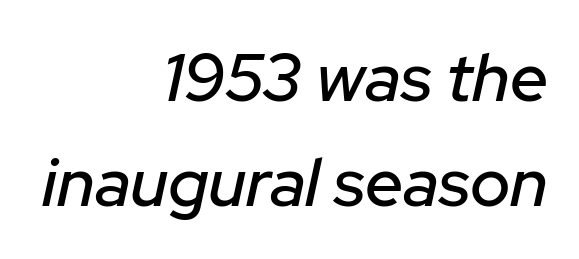
What's the leading like? Ordinary, nothing unusual. If you drew a ruler down the right edge, every line would touch it. The glyphs are unaccompanied by any horizontal stroke below them. A typesetter would call this proportional, since set widths differ per character.
